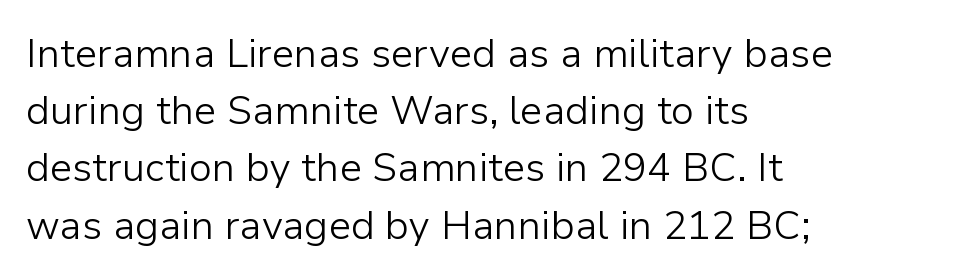
Typeset ragged right — the left edge is the straight one. Tall strokes in this sample are plumb rather than angled. Varying glyph widths throughout — classic text-font behaviour. The words here are not underlined.
